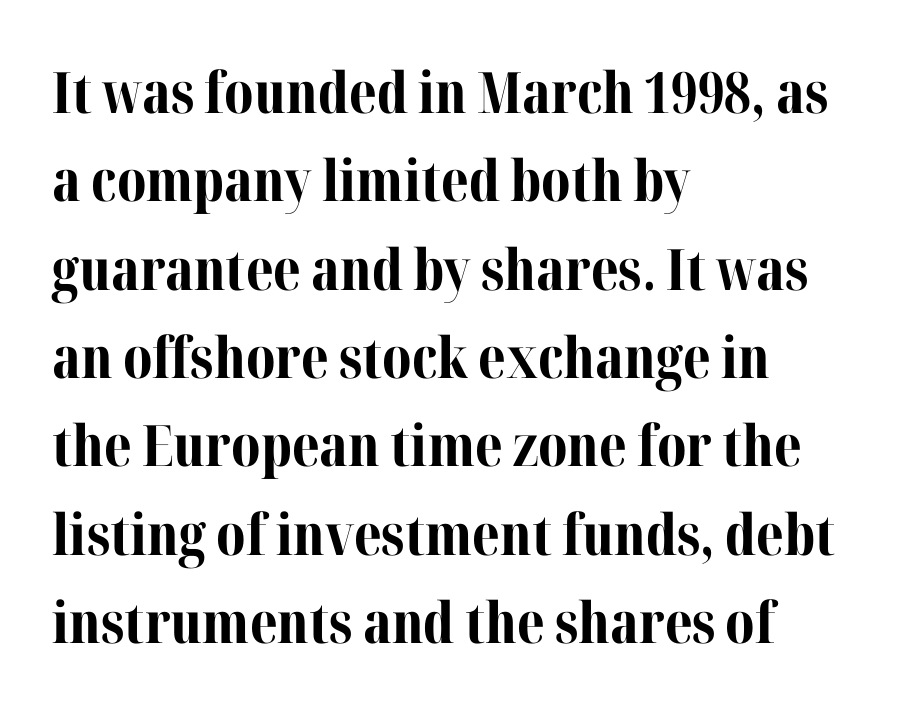
The image shows 57 px bold serif type, upright; set left-aligned, normal line spacing (1.55x), normal letter spacing, not underlined; medium stroke contrast and a medium x-height.
